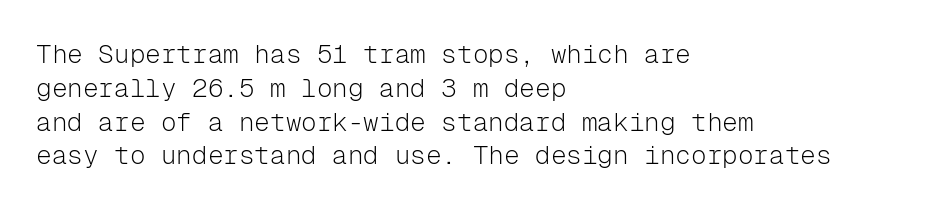
{"italic": "no", "bold": "no", "underline": "no", "align": "left", "line_spacing": "normal", "line_spacing_ratio": 1.3, "letter_spacing": "normal", "letter_spacing_em": 0.0, "glyph_px": 26}
